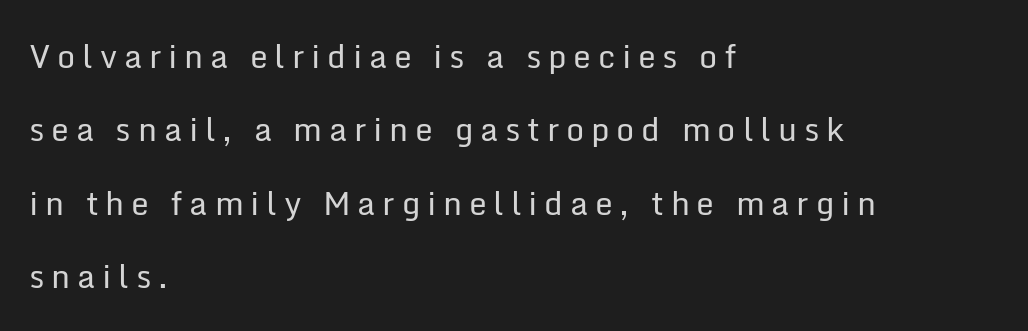
{"serif": "no", "italic": "no", "bold": "no", "weight": "regular", "width": "normal", "stroke_contrast": "low", "x_height": "medium", "monospaced": "no", "underline": "no", "align": "left", "line_spacing": "loose", "line_spacing_ratio": 2.29, "letter_spacing": "wide", "letter_spacing_em": 0.21, "glyph_px": 32}
